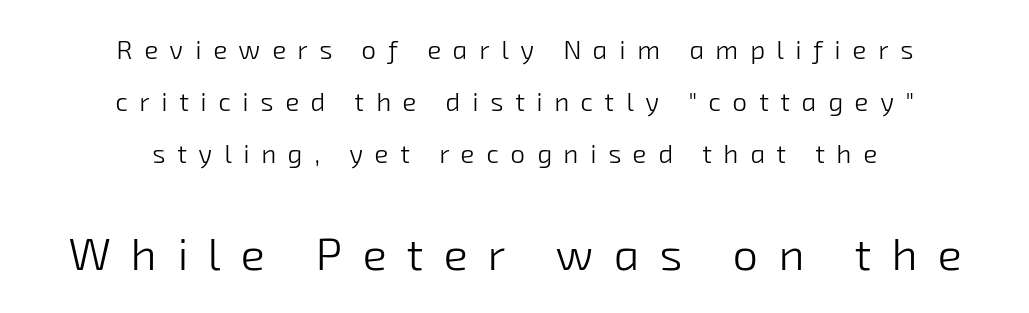
The image shows 45 px light sans-serif type; set centered, loose line spacing (2.0x), unusually wide letter spacing (+0.45 em), not underlined; the second (bottom) block is 1.73x larger; low stroke contrast and a medium x-height.
